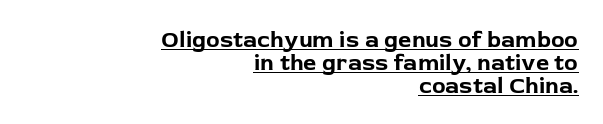
Q: Is the text bold? A: Yes.
Q: Is the text italic (slanted)? A: No, it is upright.
Q: Is the text underlined? A: Yes.
Q: How is the paragraph aligned? A: Right-aligned.
Q: Is the spacing between letters normal or unusually wide? A: Normal.
Q: Is the spacing between lines tight, normal or loose? A: Tight.
